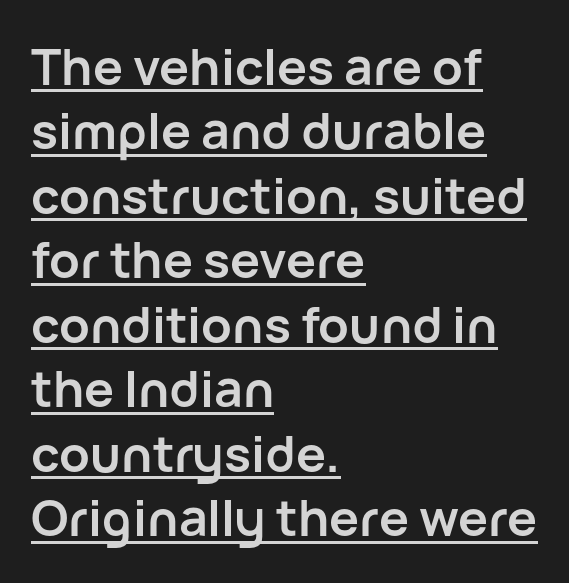
The image shows 50 px semibold sans-serif type, upright; set left-aligned, normal line spacing (1.29x), normal letter spacing, underlined; low stroke contrast and a medium x-height.
